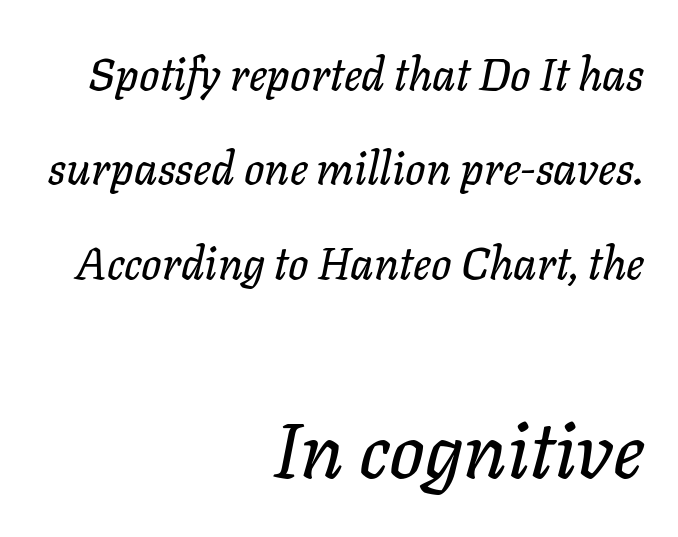
Which margin do the lines hug? The right one — the left edge is uneven. The line texture is even and compact thanks to regular tracking. The leading is generous, giving the passage an open texture. Unmarked baselines from the first word to the last.
